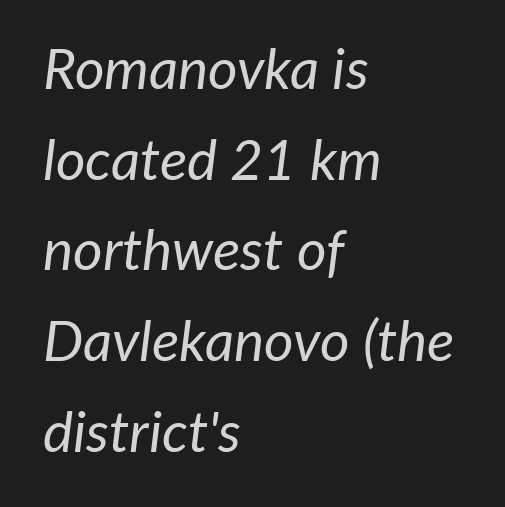
This rendering features lettering with no underline. These lines are set flush left with a ragged right edge. If you measured baseline to baseline, you'd find a middling distance. The axis of the letterforms is tilted away from vertical. The tracking reads as untouched default to a designer's eye.
